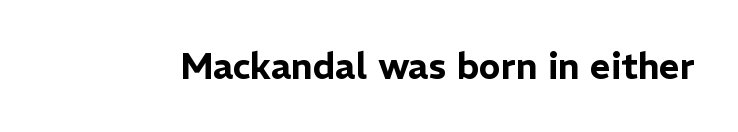
The image shows 36 px sans-serif type, upright; set normal letter spacing, not underlined; low stroke contrast and a medium x-height.
